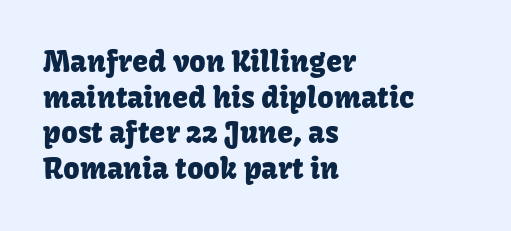
Q: Is the text italic (slanted)? A: No, it is upright.
Q: Is the typeface a serif or a sans-serif typeface? A: Sans-serif.
Q: Is the text underlined? A: No.
Q: How is the paragraph aligned? A: Left-aligned.
Q: Is the spacing between letters normal or unusually wide? A: Normal.
Q: Width (condensed, normal, or wide)? A: Normal.
Q: Stroke contrast? A: Low.
Q: x-height? A: Medium.
Q: Monospaced? A: No.
